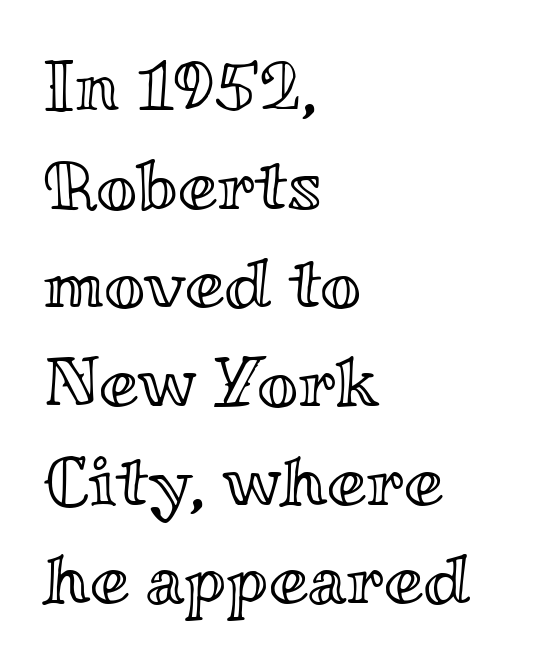
Q: Is the text italic (slanted)? A: No, it is upright.
Q: Is the text underlined? A: No.
Q: How is the paragraph aligned? A: Left-aligned.
Q: Is the spacing between letters normal or unusually wide? A: Normal.
Q: Is the spacing between lines tight, normal or loose? A: Normal.
Q: Width (condensed, normal, or wide)? A: Wide.
Q: x-height? A: Small.
Q: Monospaced? A: No.
